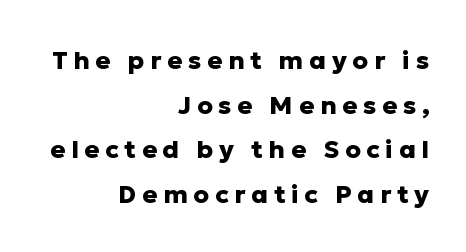
The image shows 25 px bold type, upright; set right-aligned, line spacing 1.79x, unusually wide letter spacing (+0.23 em), not underlined.
